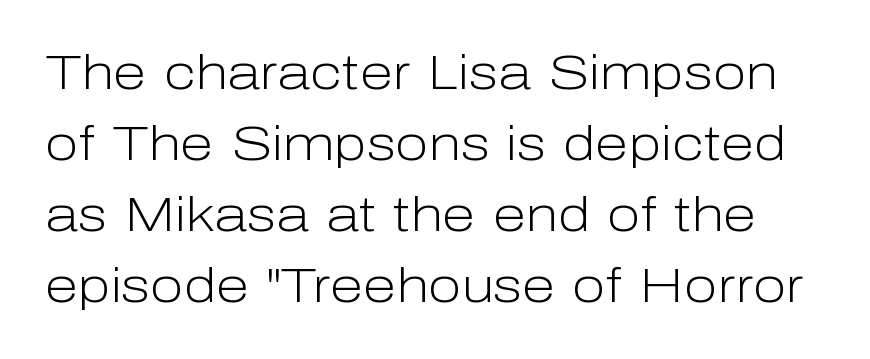
Q: Is the text bold? A: No.
Q: Is the text italic (slanted)? A: No, it is upright.
Q: Is the typeface a serif or a sans-serif typeface? A: Sans-serif.
Q: Is the text underlined? A: No.
Q: Is the spacing between letters normal or unusually wide? A: Normal.
Q: Is the spacing between lines tight, normal or loose? A: Normal.
Q: Width (condensed, normal, or wide)? A: Normal.
Q: Stroke contrast? A: Low.
Q: x-height? A: Medium.
Q: Monospaced? A: No.
